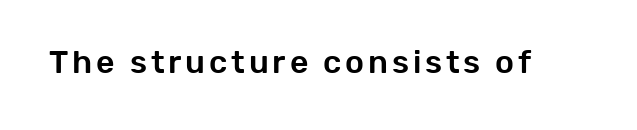
The gap between lines stays unmarked. In terms of posture, this sample is upright. The face used here is a sans, in the tradition of grotesques and geometrics. Do the characters align in a grid? No, the font is proportional.
